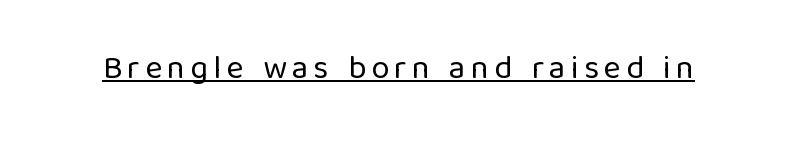
The image shows 33 px regular-weight sans-serif type, upright; set underlined; low stroke contrast and a medium x-height.
